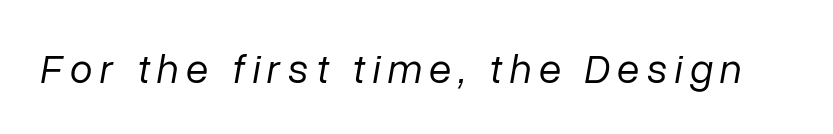
Q: Is the text bold? A: No.
Q: Is the text italic (slanted)? A: Yes, it leans right by about 10 degrees.
Q: Is the text underlined? A: No.
Q: Width (condensed, normal, or wide)? A: Normal.
Q: Stroke contrast? A: Low.
Q: x-height? A: Medium.
Q: Monospaced? A: No.
